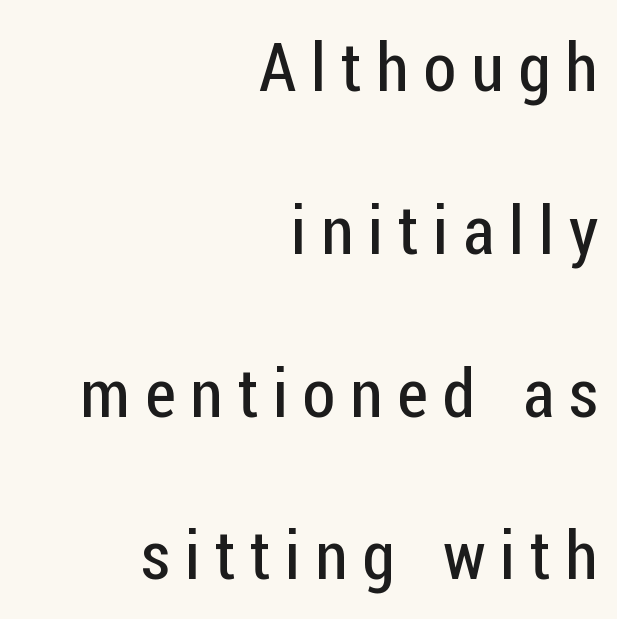
Q: Is the text bold? A: No.
Q: Is the text italic (slanted)? A: No, it is upright.
Q: Is the typeface a serif or a sans-serif typeface? A: Sans-serif.
Q: Is the text underlined? A: No.
Q: How is the paragraph aligned? A: Right-aligned.
Q: Is the spacing between letters normal or unusually wide? A: Unusually wide.
Q: Is the spacing between lines tight, normal or loose? A: Loose.
Q: Width (condensed, normal, or wide)? A: Condensed.
Q: Stroke contrast? A: Low.
Q: x-height? A: Medium.
Q: Monospaced? A: No.
